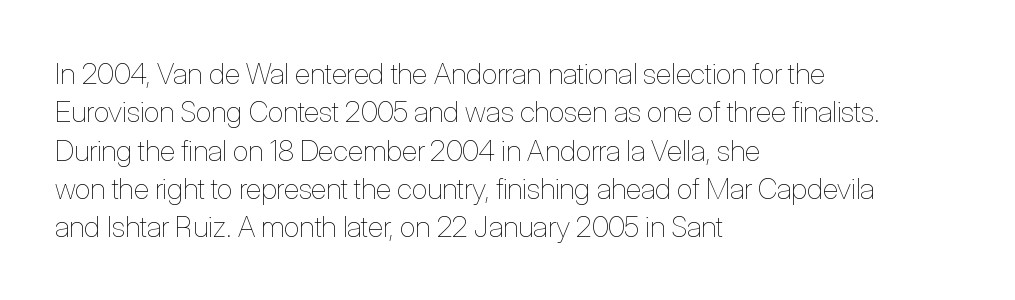
The designer left line spacing at the default. Note the varied advance widths — an 'i' is clearly narrower than an 'm'. Horizontal alignment here is leftward, the default for most running prose. The string is rendered with underlining switched off.
